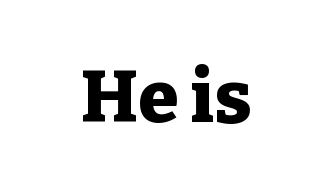
The gaps between neighbouring characters are ordinary and unremarkable. To sum up the face: it has serifs. The face used here is proportionally spaced, like ordinary book or web type. Plenty of ink on the page — the face is bold. Each row of text sits above clean, open space. The typography opts for an upright posture over an oblique one.
